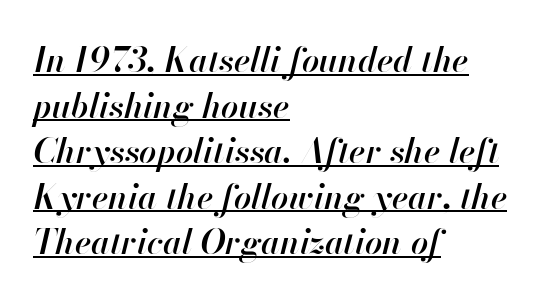
Q: Is the text bold? A: Semi-bold.
Q: Is the text italic (slanted)? A: Yes, it leans right by about 13 degrees.
Q: Is the text underlined? A: Yes.
Q: How is the paragraph aligned? A: Left-aligned.
Q: Is the spacing between letters normal or unusually wide? A: Normal.
Q: Is the spacing between lines tight, normal or loose? A: Normal.
Q: Width (condensed, normal, or wide)? A: Normal.
Q: Stroke contrast? A: High.
Q: x-height? A: Small.
Q: Monospaced? A: No.
